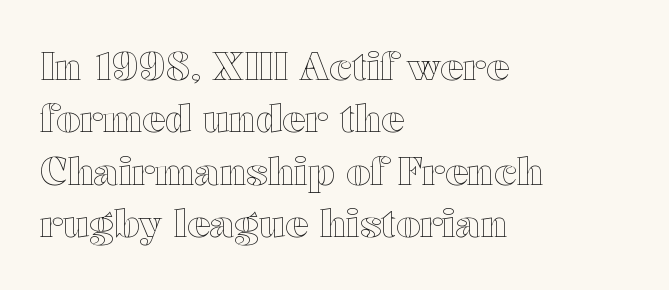
{"italic": "no", "width": "wide", "x_height": "medium", "monospaced": "no", "underline": "no", "align": "left", "line_spacing": "normal", "line_spacing_ratio": 1.38, "letter_spacing": "normal", "letter_spacing_em": 0.0, "glyph_px": 38}
